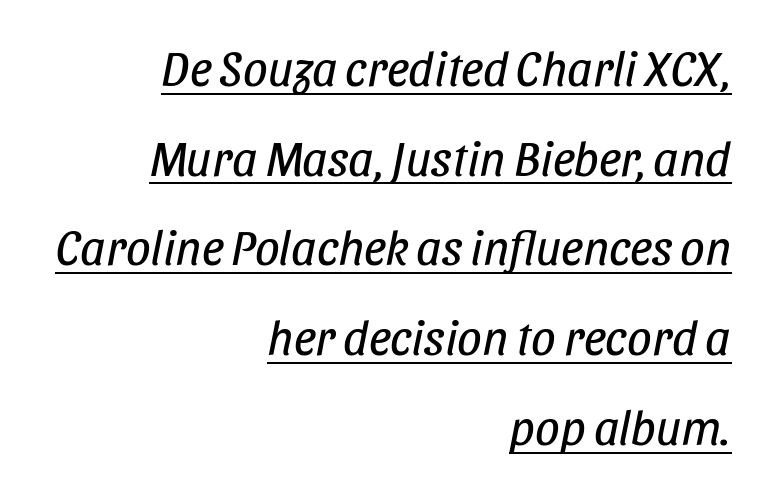
Check the space under the baseline: a stroke is drawn there. Characters follow at the spacing the type designer built in. You could not count columns in this text — the font is proportionally spaced. Reading down the block, your eye finds every line finishing at a fixed right position. Every character sits at an angle, as italics do.
